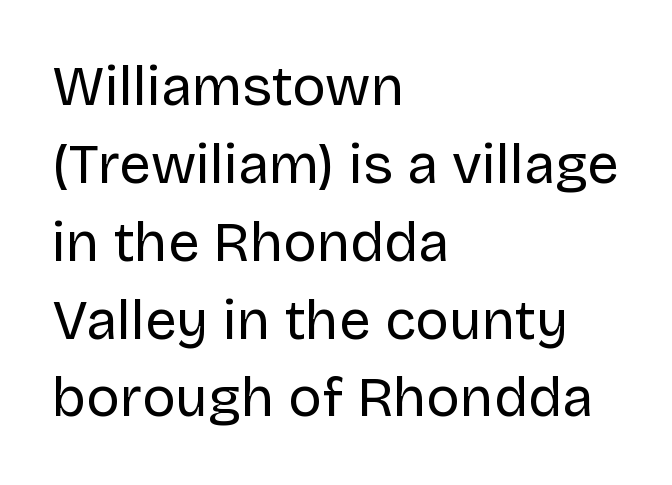
{"serif": "no", "italic": "no", "bold": "no", "weight": "regular", "width": "normal", "stroke_contrast": "low", "x_height": "large", "monospaced": "no", "underline": "no", "align": "left", "line_spacing": "normal", "line_spacing_ratio": 1.39, "letter_spacing": "normal", "letter_spacing_em": 0.0, "glyph_px": 56}
